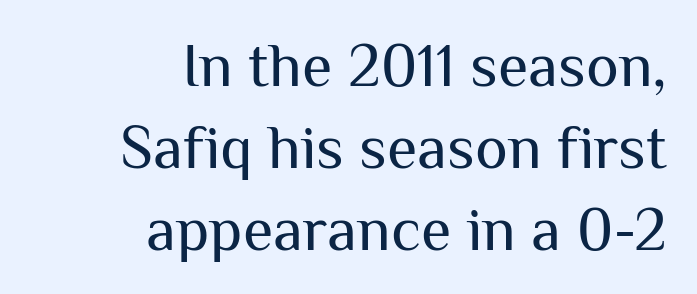
Q: Is the text bold? A: No.
Q: Is the text italic (slanted)? A: No, it is upright.
Q: Is the typeface a serif or a sans-serif typeface? A: Sans-serif.
Q: Is the text underlined? A: No.
Q: How is the paragraph aligned? A: Right-aligned.
Q: Is the spacing between letters normal or unusually wide? A: Normal.
Q: Is the spacing between lines tight, normal or loose? A: Normal.
Q: Width (condensed, normal, or wide)? A: Normal.
Q: Stroke contrast? A: Medium.
Q: x-height? A: Medium.
Q: Monospaced? A: No.
